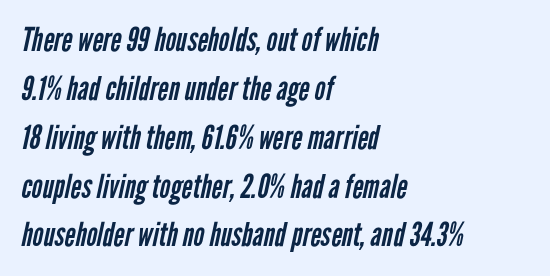
Stroke terminals: plain, sans-serif. Proportional: the letters do not fall into vertical columns. No letter is thick-stroked: the sample isn't bold. Teacher's note: observe the even left margin — that is flush-left alignment. The space beneath each line is pristine and unruled.
